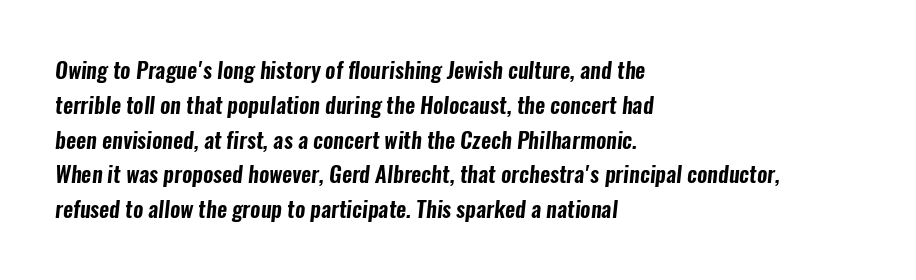
Check under the words: just untouched page. The rendering keeps characters at their native spacing. Successive baselines arrive at the customary interval. The typesetter chose a ragged-right arrangement here.
